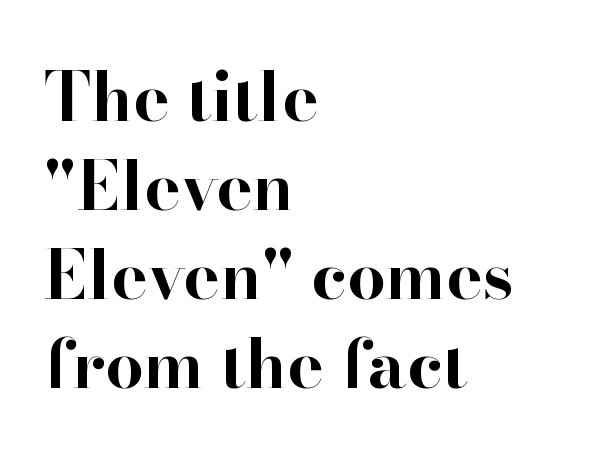
The image shows 68 px bold serif type, upright; set left-aligned, normal line spacing (1.31x), normal letter spacing, not underlined; high stroke contrast and a small x-height.
